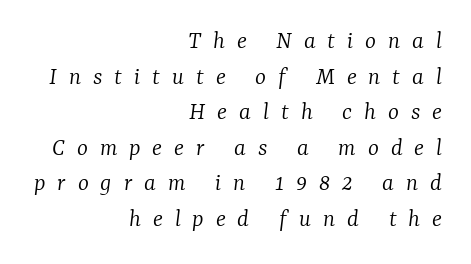
{"italic": "yes", "lean": "right", "slant_degrees": 7, "bold": "no", "underline": "no", "align": "right", "line_spacing": "normal", "line_spacing_ratio": 1.37, "letter_spacing": "wide", "letter_spacing_em": 0.46, "glyph_px": 26}
